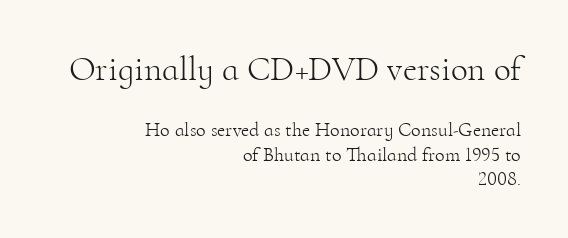
The image shows 35 px light serif type, upright; set right-aligned, line spacing 1.21x, normal letter spacing, not underlined; the first (top) block is 1.75x larger; high stroke contrast and a small x-height.
